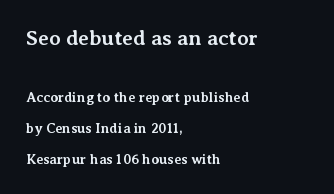
The image shows 21 px bold type, upright; set left-aligned, loose line spacing (2.2x), normal letter spacing, not underlined; the first (top) block is 1.5x larger.
